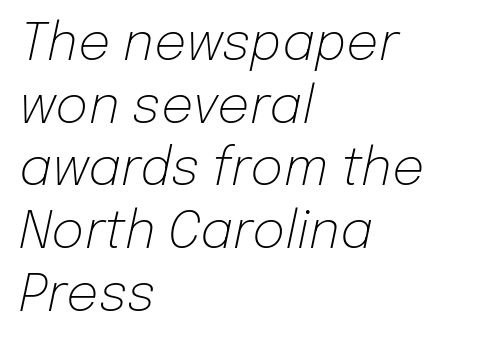
The image shows 51 px light type, italic (leaning right); set left-aligned, line spacing 1.23x, normal letter spacing, not underlined; low stroke contrast and a medium x-height.
